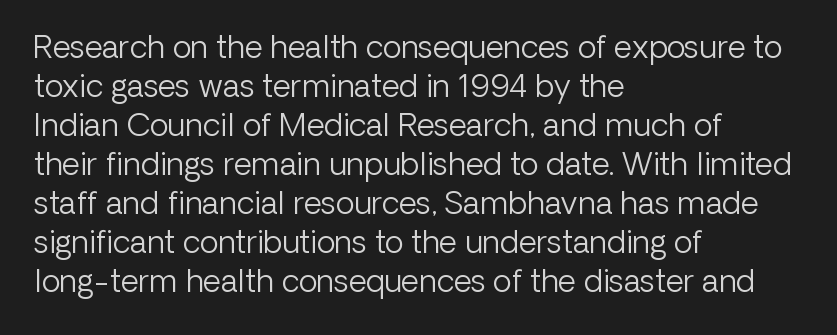
Tracking value appears to be zero — textbook default spacing. The lines are quadded left. The letters carry no serifs — their stems end cleanly without finishing strokes. No italicization has been applied; the sample stays upright. The area under the type is left untouched. Is there much room between lines? A standard amount, neither cramped nor airy.
